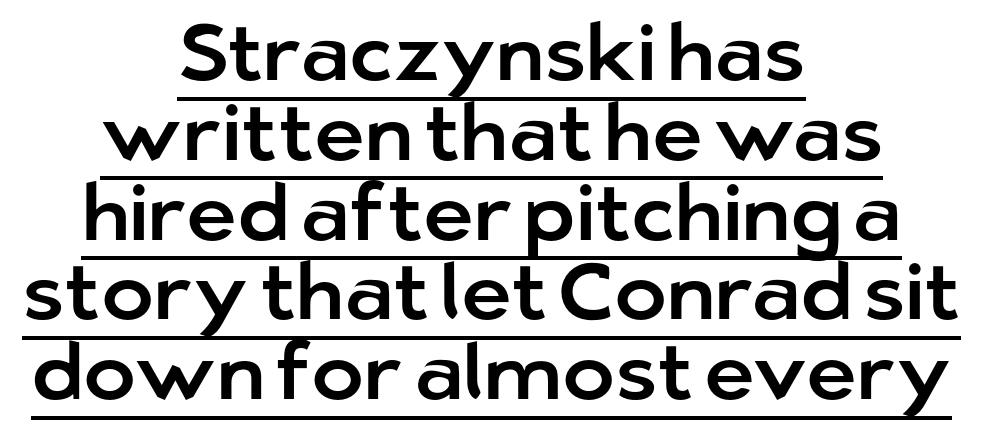
The image shows 79 px sans-serif type, upright; set centered, tight line spacing (1.01x), normal letter spacing, underlined; low stroke contrast and a medium x-height.
